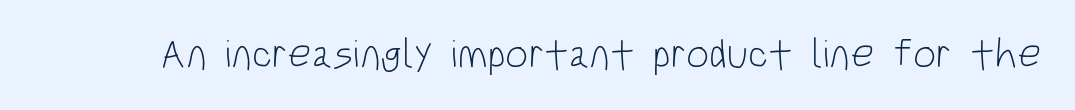
{"serif": "no", "italic": "no", "bold": "no", "weight": "light", "width": "condensed", "stroke_contrast": "low", "x_height": "large", "monospaced": "no", "underline": "no", "letter_spacing": "normal", "letter_spacing_em": 0.0, "glyph_px": 41}
